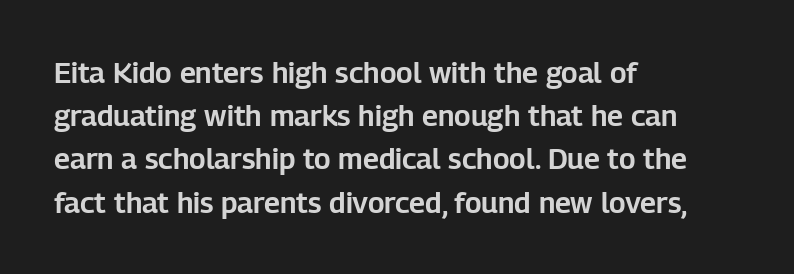
The text was rendered using a sans face with plain stroke endings. Every row of glyphs begins at an identical x-position on the left. Tracking here is standard; glyphs follow each other at the usual distance. Style check: upright.
